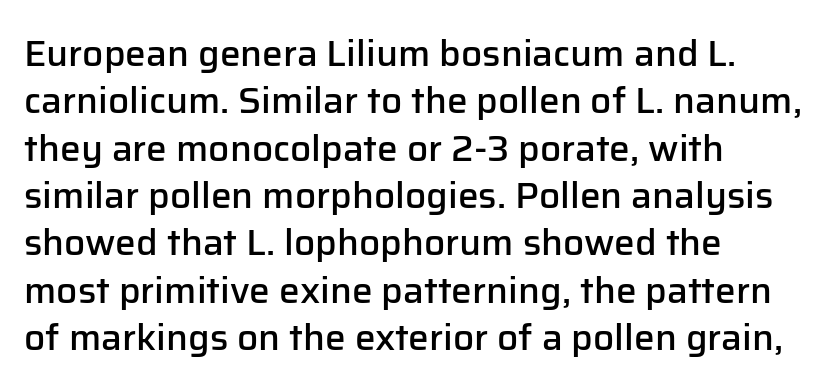
The image shows 37 px semibold sans-serif type, upright; set left-aligned, normal line spacing (1.28x), normal letter spacing, not underlined; low stroke contrast and a medium x-height.
